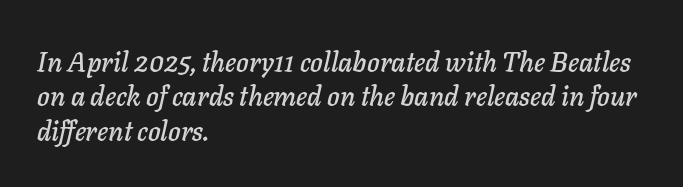
{"italic": "yes", "lean": "right", "slant_degrees": 11, "underline": "no", "align": "left", "line_spacing": "normal", "line_spacing_ratio": 1.27, "letter_spacing": "normal", "letter_spacing_em": 0.0, "glyph_px": 27}
